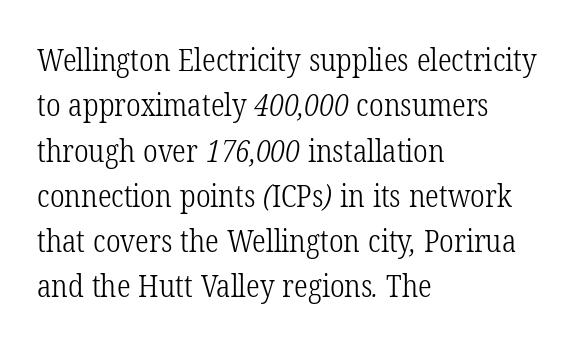
{"serif": "yes", "bold": "no", "weight": "light", "width": "condensed", "stroke_contrast": "low", "x_height": "medium", "monospaced": "no", "underline": "no", "align": "left", "line_spacing": "normal", "line_spacing_ratio": 1.46, "letter_spacing": "normal", "letter_spacing_em": 0.0, "glyph_px": 31}
